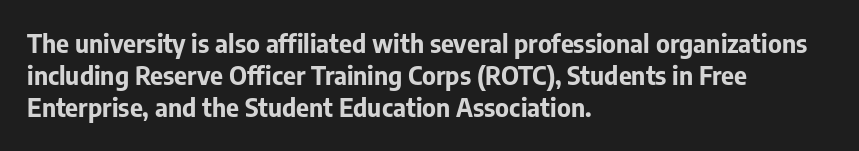
Q: Is the text bold? A: Yes.
Q: Is the text italic (slanted)? A: No, it is upright.
Q: Is the text underlined? A: No.
Q: How is the paragraph aligned? A: Left-aligned.
Q: Is the spacing between letters normal or unusually wide? A: Normal.
Q: Is the spacing between lines tight, normal or loose? A: Normal.
